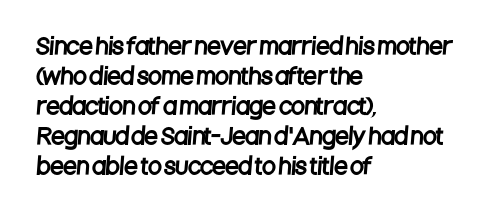
The image shows 22 px text type; set left-aligned, normal line spacing (1.36x), normal letter spacing, not underlined.
